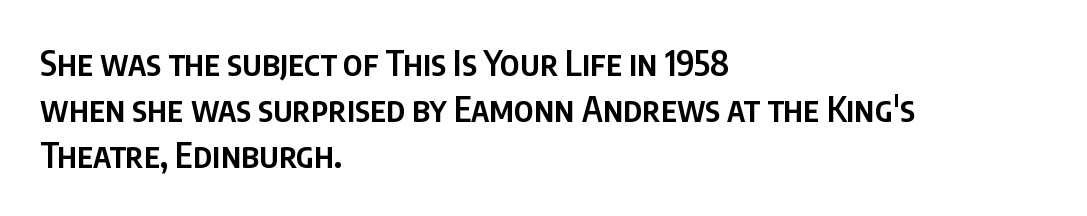
Weight check: semibold — heavier than regular, not quite bold. Posture: straight, roman, zero tilt. The setting favours the left margin, as ordinary paragraphs usually do. Words float on clear page, feet unadorned. The face used here is proportionally spaced, like ordinary book or web type.
